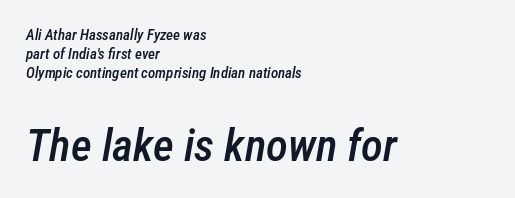
Slanted lettering throughout. Is this a fixed-width face? No — the glyphs have proportional, varying widths. Glance below the letters and you will spot only blank space. Which margin do the lines hug? The left one — the right edge is uneven. Words appear dense and cohesive because spacing is normal. Honestly, the row spacing looks completely unremarkable.
